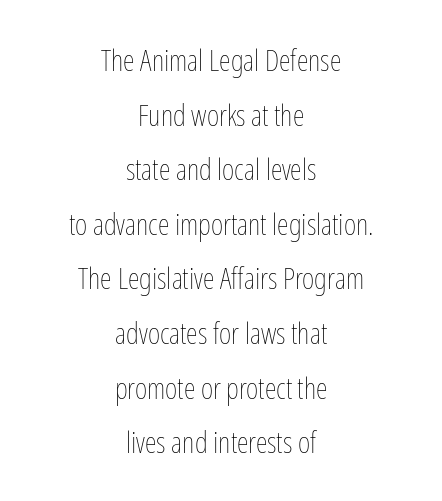
{"italic": "no", "bold": "no", "weight": "thin", "width": "condensed", "stroke_contrast": "low", "x_height": "medium", "monospaced": "no", "underline": "no", "align": "center", "line_spacing_ratio": 1.82, "letter_spacing": "normal", "letter_spacing_em": 0.0, "glyph_px": 30}
